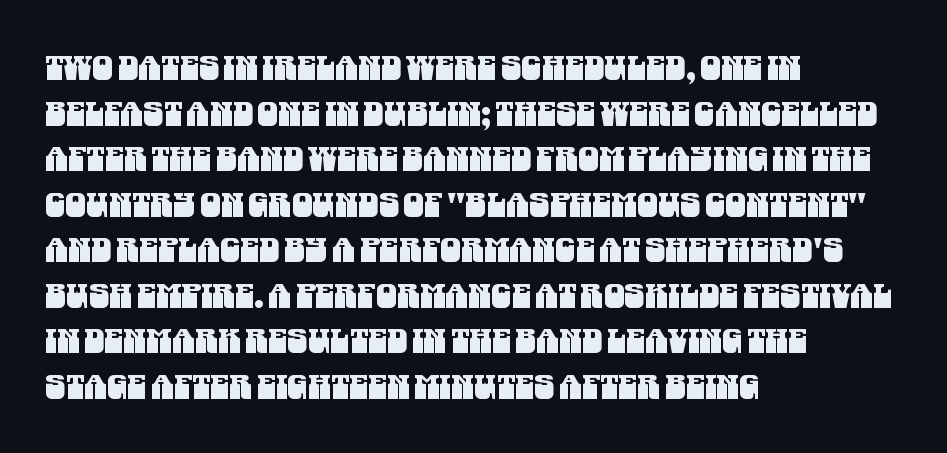
The image shows 33 px condensed sans-serif type; set left-aligned, normal line spacing (1.38x), normal letter spacing, not underlined; medium stroke contrast and a large x-height.
